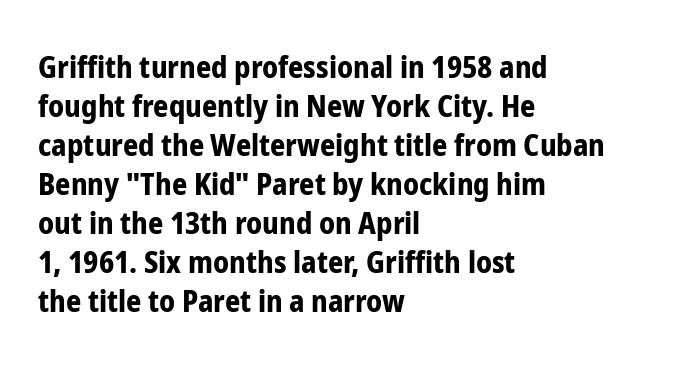
Tall strokes in this sample are plumb rather than angled. Each letter's strokes conclude bluntly, with no projecting serifs. This block has exactly the height ordinary leading produces. Lines of text with bare space underneath. Line starts are locked; line ends wander.
